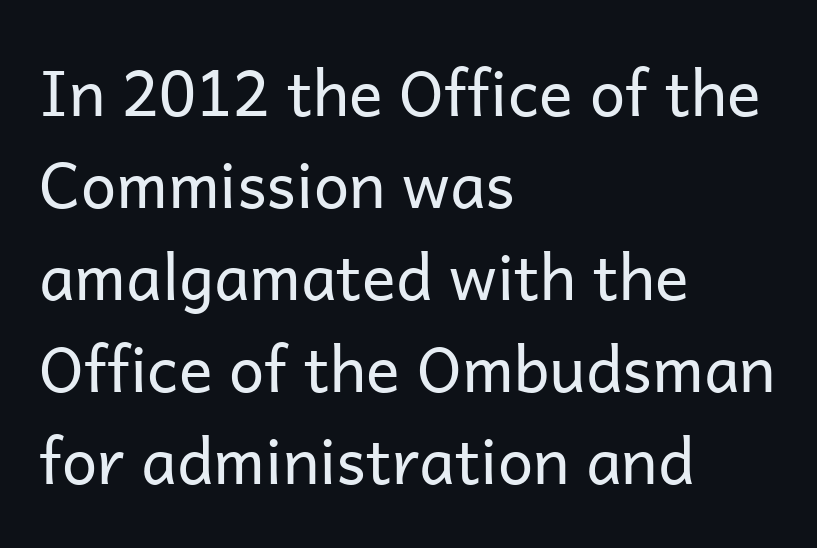
{"serif": "no", "italic": "no", "bold": "no", "weight": "regular", "width": "normal", "stroke_contrast": "low", "x_height": "medium", "monospaced": "no", "underline": "no", "align": "left", "line_spacing": "normal", "line_spacing_ratio": 1.46, "letter_spacing": "normal", "letter_spacing_em": 0.0, "glyph_px": 63}
